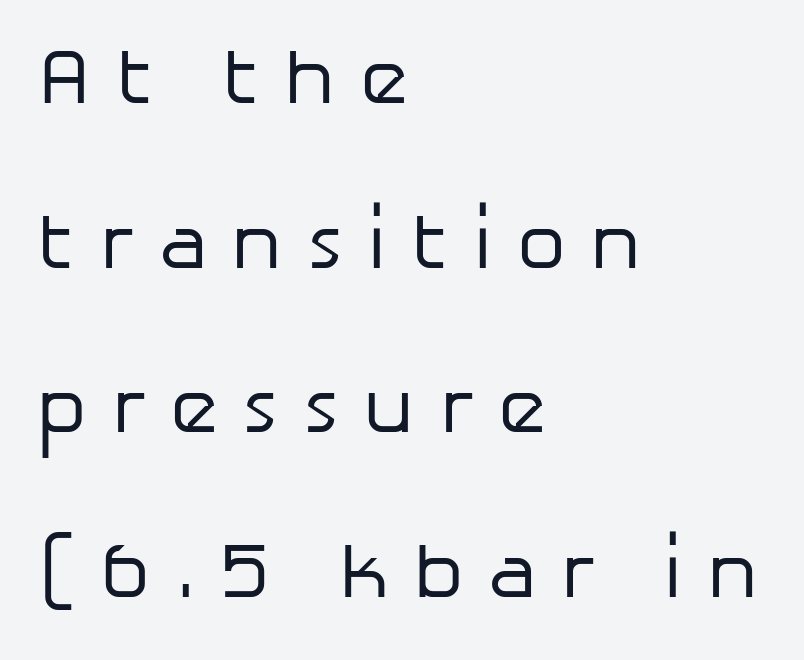
The face used here is a sans, in the tradition of grotesques and geometrics. Honestly, the letter spacing is so wide it's the main thing you notice. Rows of type keep a wide berth in the vertical direction. The letterforms sit at book weight or below. If you drew a line through each stem, it would be perfectly vertical. Anything drawn beneath the words? Only blank space.
